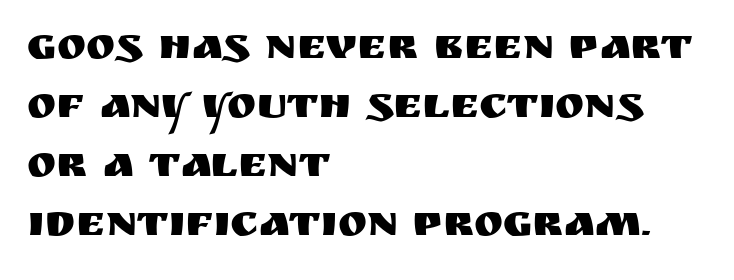
Posture: upright roman. Students, note that the glyphs here touch the page at normal intervals. What's the leading like? Ordinary, nothing unusual. A clean baseline with only descenders dipping below it.
